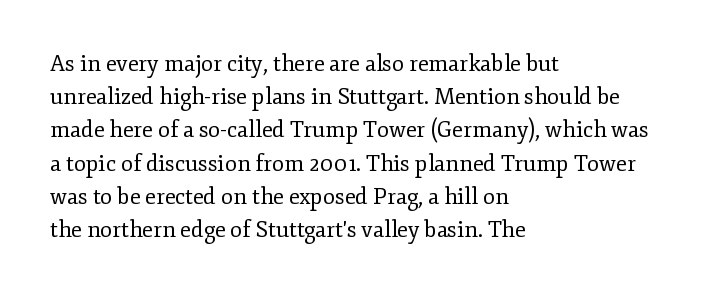
Q: Is the text bold? A: No.
Q: Is the text italic (slanted)? A: No, it is upright.
Q: Is the text underlined? A: No.
Q: How is the paragraph aligned? A: Left-aligned.
Q: Is the spacing between letters normal or unusually wide? A: Normal.
Q: Is the spacing between lines tight, normal or loose? A: Normal.
